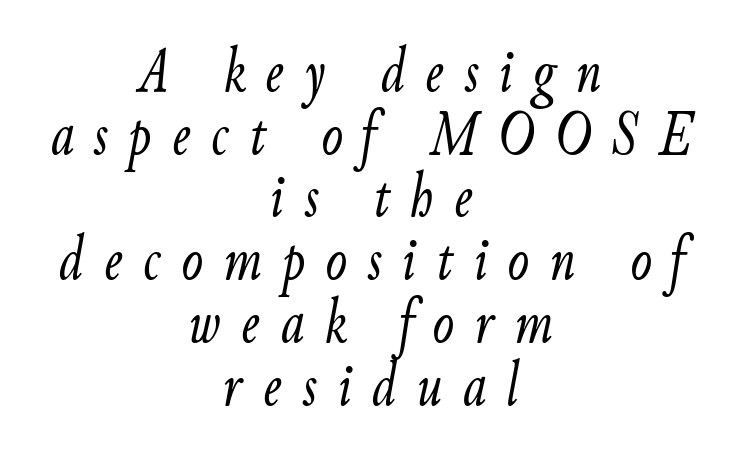
{"italic": "yes", "lean": "right", "slant_degrees": 9, "bold": "no", "weight": "light", "width": "condensed", "stroke_contrast": "low", "x_height": "small", "monospaced": "no", "underline": "no", "align": "center", "line_spacing": "tight", "line_spacing_ratio": 0.98, "letter_spacing": "wide", "letter_spacing_em": 0.32, "glyph_px": 64}
